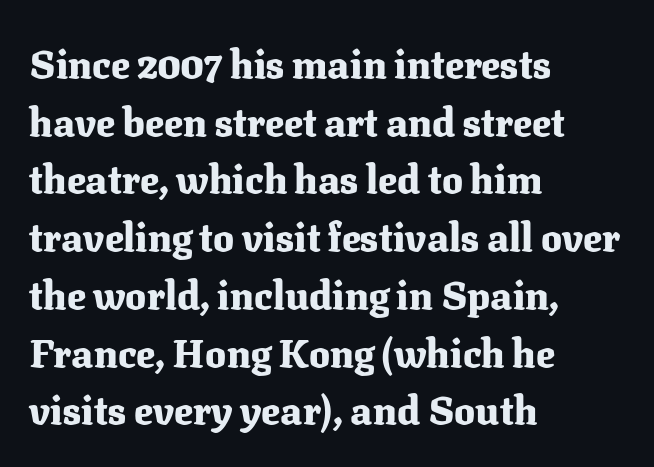
Q: Is the text bold? A: Yes.
Q: Is the text italic (slanted)? A: No, it is upright.
Q: Is the typeface a serif or a sans-serif typeface? A: Serif.
Q: Is the text underlined? A: No.
Q: How is the paragraph aligned? A: Left-aligned.
Q: Is the spacing between letters normal or unusually wide? A: Normal.
Q: Is the spacing between lines tight, normal or loose? A: Normal.
Q: Width (condensed, normal, or wide)? A: Normal.
Q: Stroke contrast? A: Medium.
Q: x-height? A: Medium.
Q: Monospaced? A: No.
